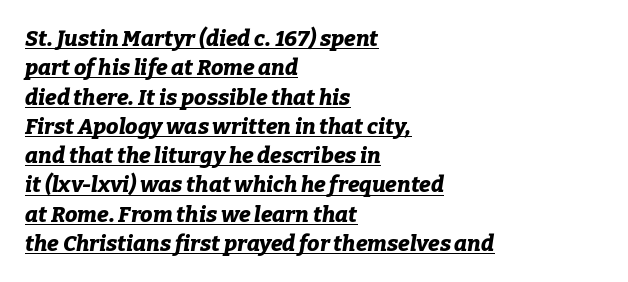
{"italic": "yes", "lean": "right", "slant_degrees": 9, "bold": "yes", "underline": "yes", "align": "left", "line_spacing": "normal", "line_spacing_ratio": 1.33, "letter_spacing": "normal", "letter_spacing_em": 0.0, "glyph_px": 22}
